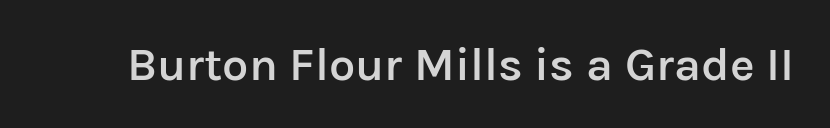
The image shows 47 px semibold sans-serif type, upright; set normal letter spacing, not underlined; low stroke contrast and a medium x-height.
